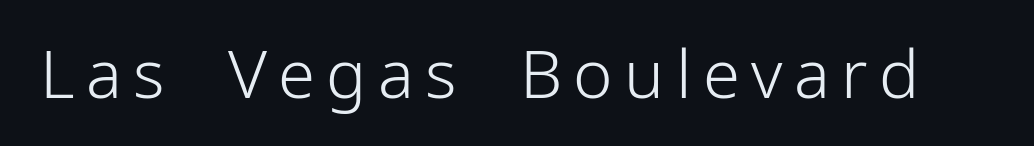
{"serif": "no", "italic": "no", "bold": "no", "weight": "light", "width": "normal", "stroke_contrast": "low", "x_height": "medium", "monospaced": "no", "underline": "no", "glyph_px": 67}
